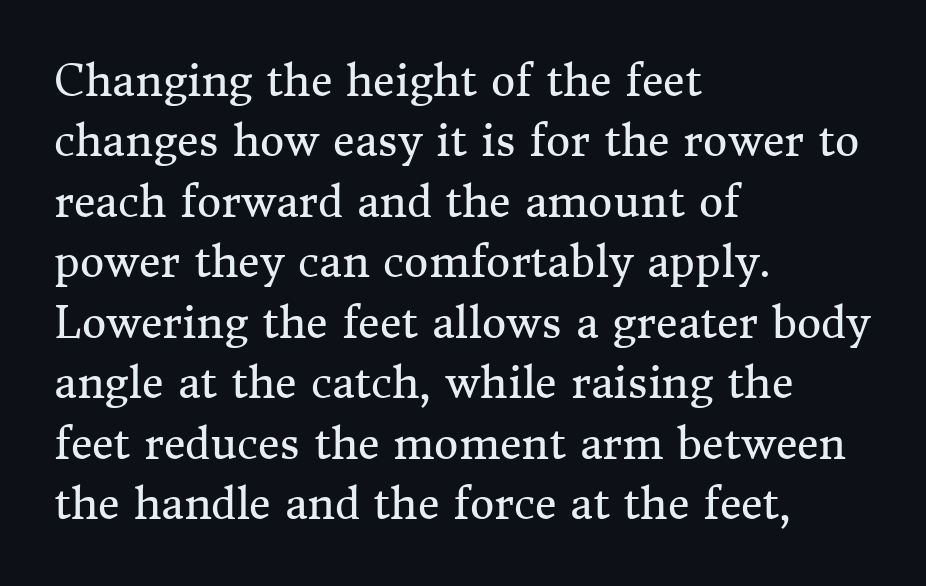
The designer went with a serif here, giving each stem small feet. Leading: standard. A light-to-regular cut is what we see here. A clean baseline with only descenders dipping below it.
